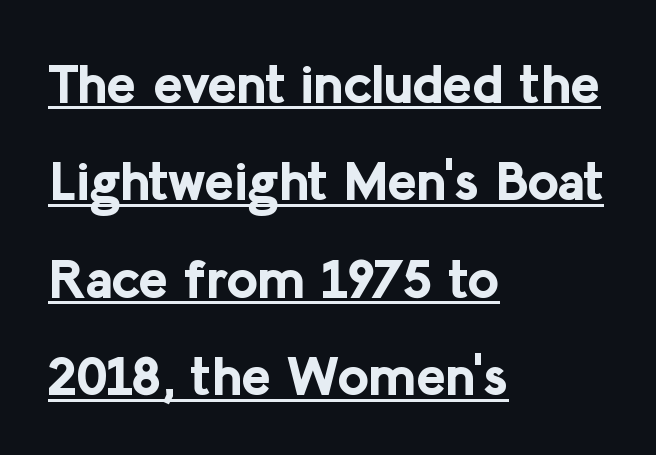
{"serif": "no", "italic": "no", "bold": "yes", "weight": "bold", "width": "normal", "stroke_contrast": "low", "x_height": "medium", "monospaced": "no", "underline": "yes", "align": "left", "line_spacing_ratio": 1.77, "letter_spacing": "normal", "letter_spacing_em": 0.0, "glyph_px": 55}
